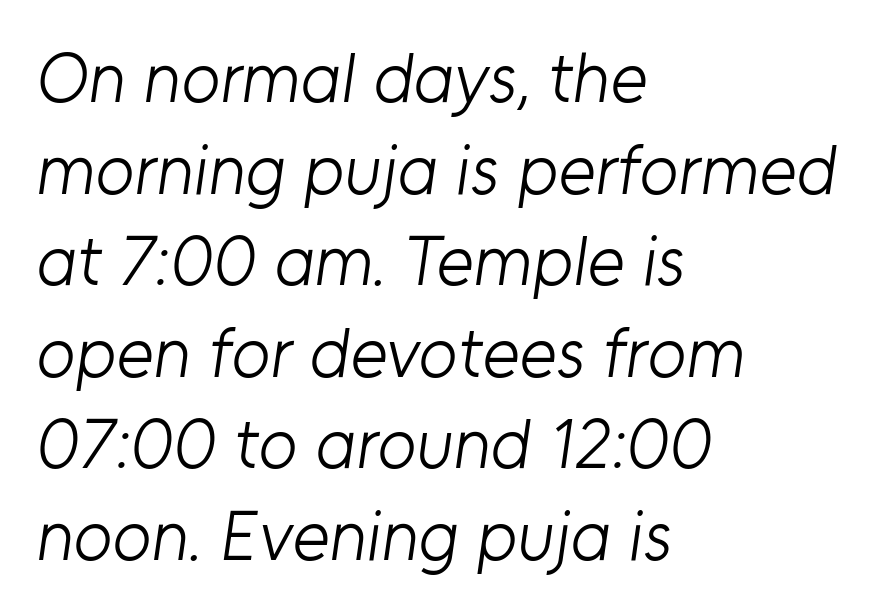
Classification — sans serif. Here the designer chose a conventional face with non-uniform glyph widths. Letter spacing: default. Vertically, the passage feels balanced, rows spaced as you'd expect. Clear beneath every line of the passage.
